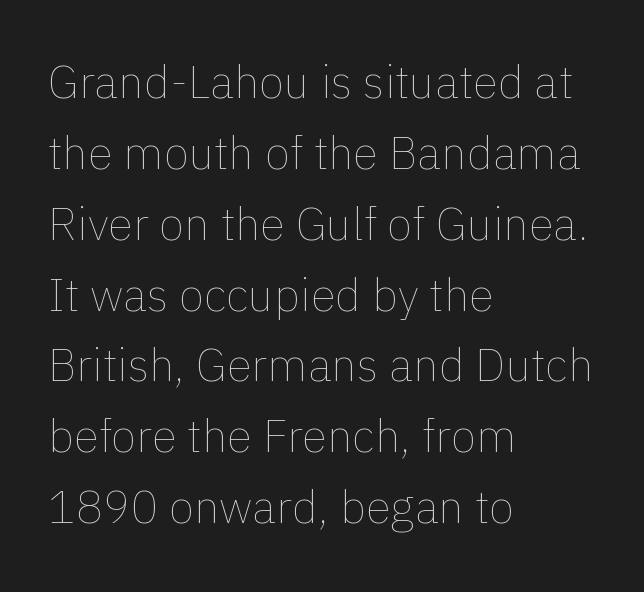
The lines in this sample share a left origin and differ only in where they stop. Honestly, there is no underline to notice here at all. Vertical strokes here are truly vertical. Is the type heavy? It reads as light-to-regular instead. Looks like regular typesetting: each glyph gets only the width it needs. Each word holds together tightly as a unit, with standard inter-letter gaps.
